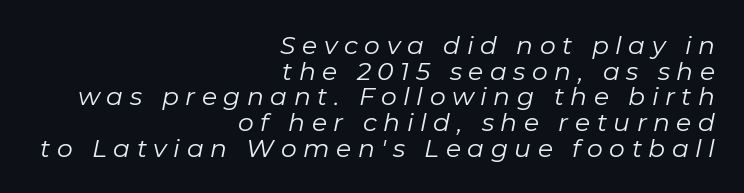
{"italic": "yes", "lean": "right", "slant_degrees": 11, "bold": "no", "underline": "no", "align": "right", "line_spacing": "tight", "line_spacing_ratio": 1.03, "letter_spacing": "wide", "letter_spacing_em": 0.26, "glyph_px": 25}
